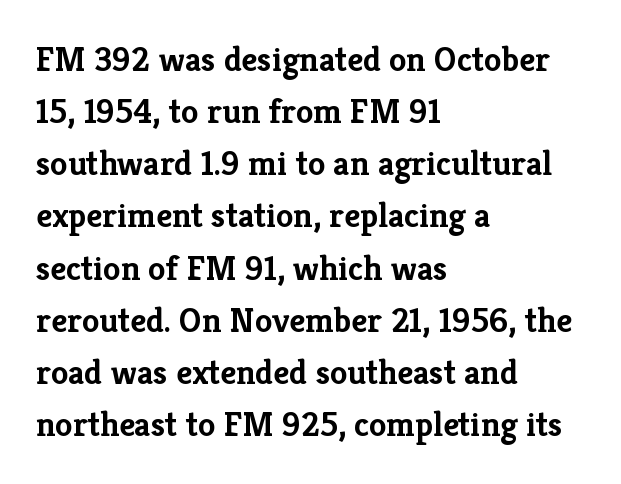
Q: Is the text bold? A: Yes.
Q: Is the text italic (slanted)? A: No, it is upright.
Q: Is the typeface a serif or a sans-serif typeface? A: Serif.
Q: Is the text underlined? A: No.
Q: How is the paragraph aligned? A: Left-aligned.
Q: Is the spacing between letters normal or unusually wide? A: Normal.
Q: Is the spacing between lines tight, normal or loose? A: Normal.
Q: Width (condensed, normal, or wide)? A: Normal.
Q: Stroke contrast? A: Low.
Q: x-height? A: Medium.
Q: Monospaced? A: No.
